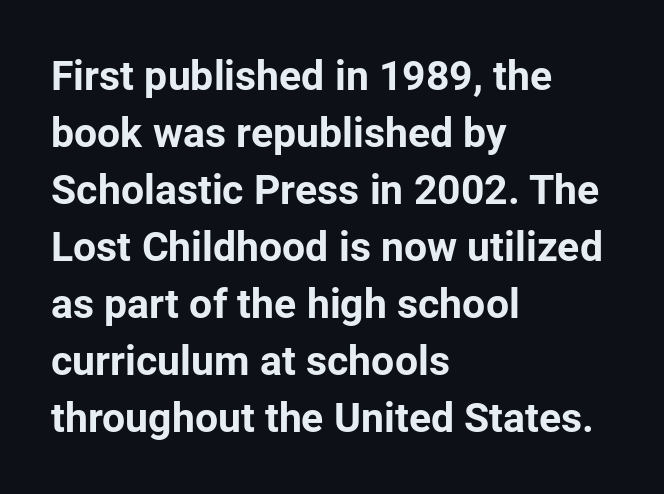
The image shows 41 px bold sans-serif type, upright; set left-aligned, normal line spacing (1.39x), normal letter spacing, not underlined; low stroke contrast and a medium x-height.
